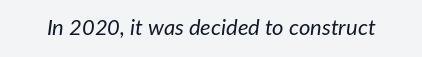
{"italic": "yes", "lean": "right", "slant_degrees": 7, "bold": "no", "underline": "no", "letter_spacing": "normal", "letter_spacing_em": 0.0, "glyph_px": 22}
